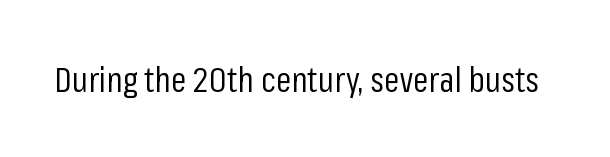
Vertical strokes here are truly vertical. Each letter keeps its own natural width here, so spacing adapts to shape. Tracking here is standard; glyphs follow each other at the usual distance. These lines are composed in type without serifs.
